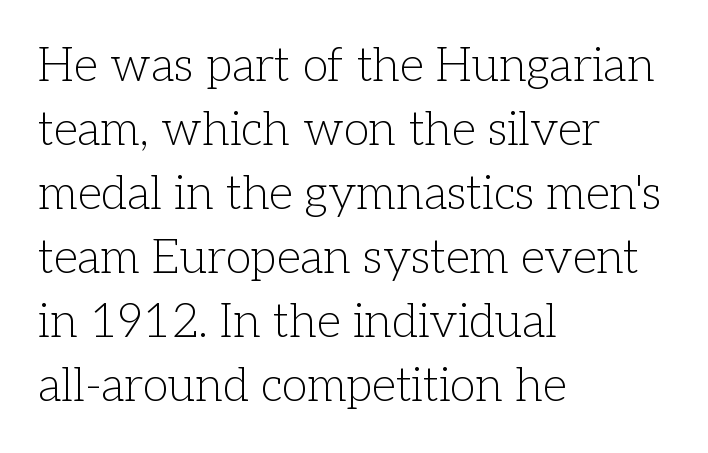
Q: Is the text bold? A: No.
Q: Is the text italic (slanted)? A: No, it is upright.
Q: Is the typeface a serif or a sans-serif typeface? A: Serif.
Q: Is the text underlined? A: No.
Q: How is the paragraph aligned? A: Left-aligned.
Q: Is the spacing between letters normal or unusually wide? A: Normal.
Q: Is the spacing between lines tight, normal or loose? A: Normal.
Q: Width (condensed, normal, or wide)? A: Normal.
Q: Stroke contrast? A: Low.
Q: x-height? A: Medium.
Q: Monospaced? A: No.
